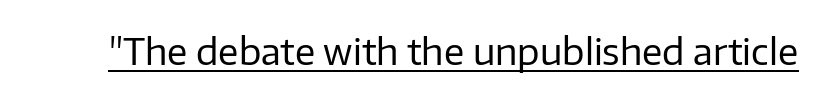
The typography opts for an upright posture over an oblique one. Words appear dense and cohesive because spacing is normal. The passage shown is underscored from start to finish. This is sans-serif lettering, the kind often seen on screens and signage. The rendering uses natural spacing where letterforms have individual widths. Stroke thickness stays within the range of a standard reading face or lighter.
